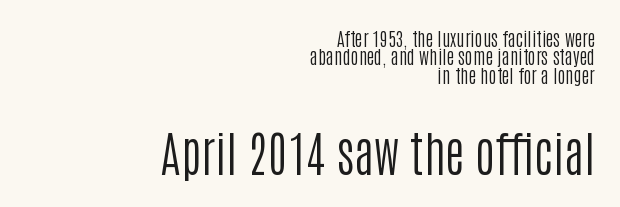
The image shows 48 px regular-weight, condensed sans-serif type, upright; set right-aligned, tight line spacing (0.97x), normal letter spacing, not underlined; the second (bottom) block is 2.53x larger; low stroke contrast and a large x-height.
